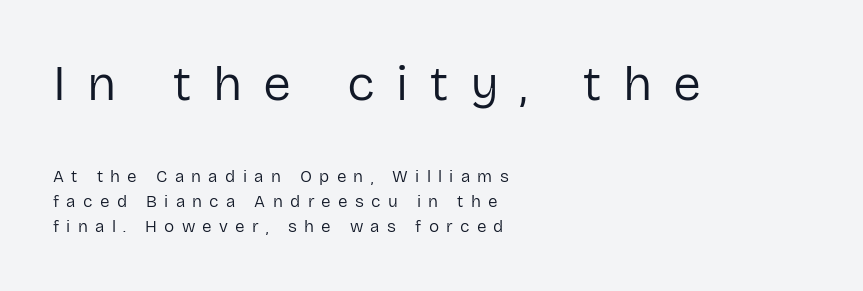
The image shows 50 px regular-weight sans-serif type, upright; set left-aligned, normal line spacing (1.47x), unusually wide letter spacing (+0.43 em), not underlined; the first (top) block is 2.94x larger; low stroke contrast and a medium x-height.
